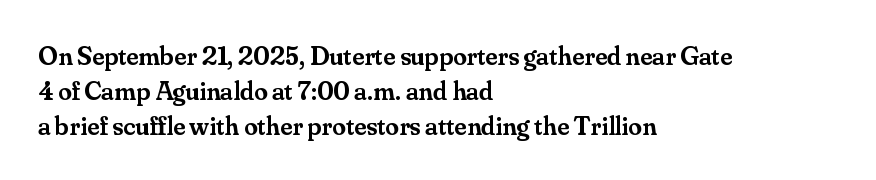
The image shows 27 px text type, upright; set left-aligned, normal line spacing (1.29x), normal letter spacing, not underlined.
